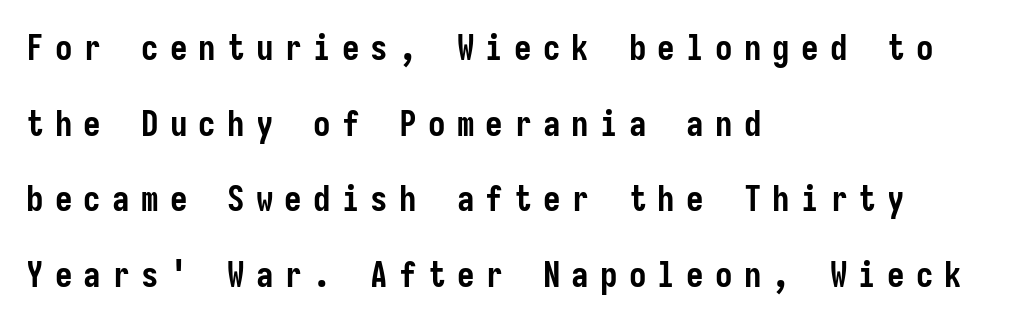
The image shows 35 px semibold, condensed sans-serif type, upright; set left-aligned, loose line spacing (2.16x), unusually wide letter spacing (+0.32 em), not underlined; low stroke contrast and a medium x-height.
